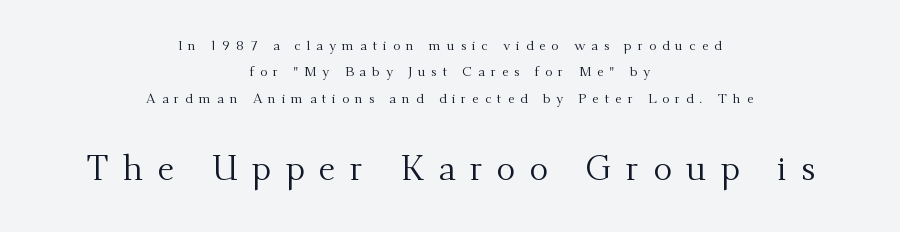
The image shows 35 px regular-weight serif type, upright; set centered, line spacing 1.88x, unusually wide letter spacing (+0.41 em), not underlined; the second (bottom) block is 2.5x larger; medium stroke contrast and a small x-height.
